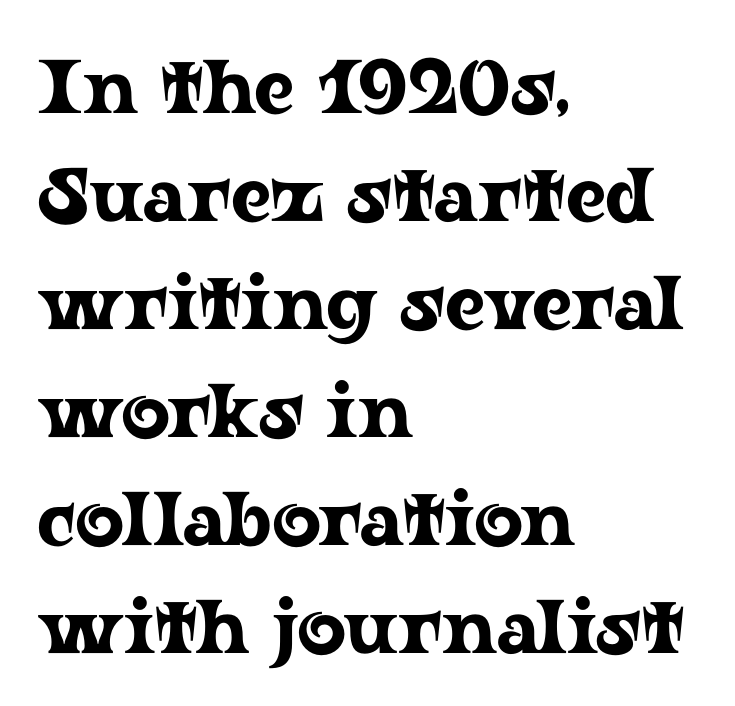
Q: Is the text italic (slanted)? A: No, it is upright.
Q: Is the typeface a serif or a sans-serif typeface? A: Serif.
Q: Is the text underlined? A: No.
Q: How is the paragraph aligned? A: Left-aligned.
Q: Is the spacing between letters normal or unusually wide? A: Normal.
Q: Is the spacing between lines tight, normal or loose? A: Normal.
Q: Width (condensed, normal, or wide)? A: Wide.
Q: Stroke contrast? A: Low.
Q: x-height? A: Medium.
Q: Monospaced? A: No.
